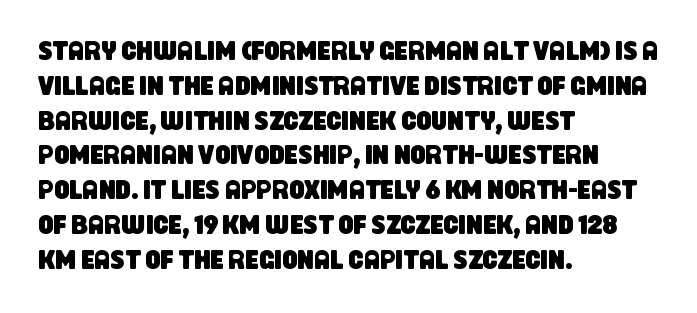
The image shows 27 px text type; set left-aligned, normal line spacing (1.29x), normal letter spacing, not underlined.
